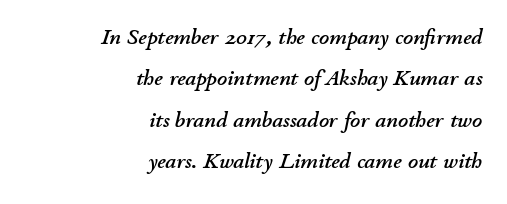
{"italic": "yes", "lean": "right", "slant_degrees": 11, "underline": "no", "align": "right", "line_spacing_ratio": 1.88, "letter_spacing": "normal", "letter_spacing_em": 0.0, "glyph_px": 22}
